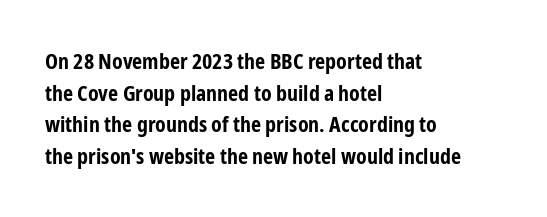
The image shows 22 px bold type, upright; set left-aligned, normal line spacing (1.44x), normal letter spacing, not underlined.
